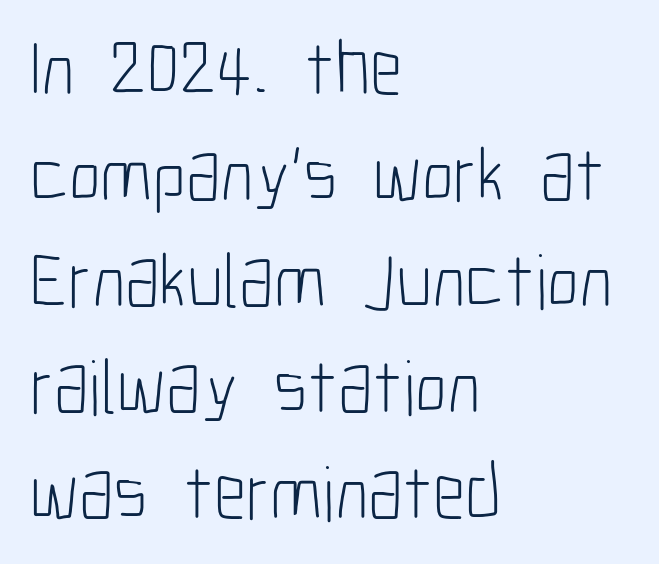
Check where the strokes stop: nothing finishes them off — pure sans. The rag falls on the right side of this text block. Type without underlining. Does the leading feel generous? No, just average. Rendered with straight, roman letterforms.
